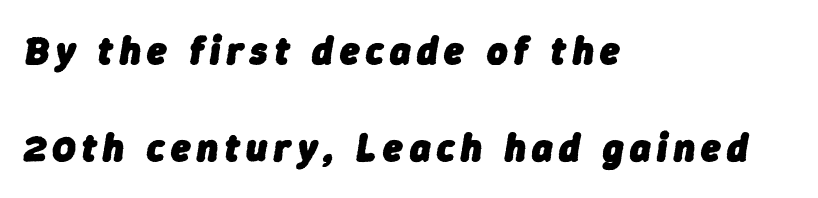
{"italic": "yes", "lean": "right", "slant_degrees": 9, "bold": "yes", "weight": "heavy", "width": "normal", "stroke_contrast": "low", "x_height": "medium", "monospaced": "no", "underline": "no", "align": "left", "line_spacing": "loose", "line_spacing_ratio": 2.48, "glyph_px": 39}
